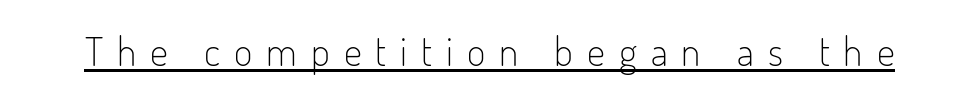
The font sits on the lighter half of the weight spectrum, regular included. Emphasis is given by a line drawn under the lettering. Does the type have serifs? No, each stem ends abruptly. The letters stand upright; this is a roman face. There is plenty of visible air inserted between adjacent glyphs. These lines are rendered in a variable-pitch font.
